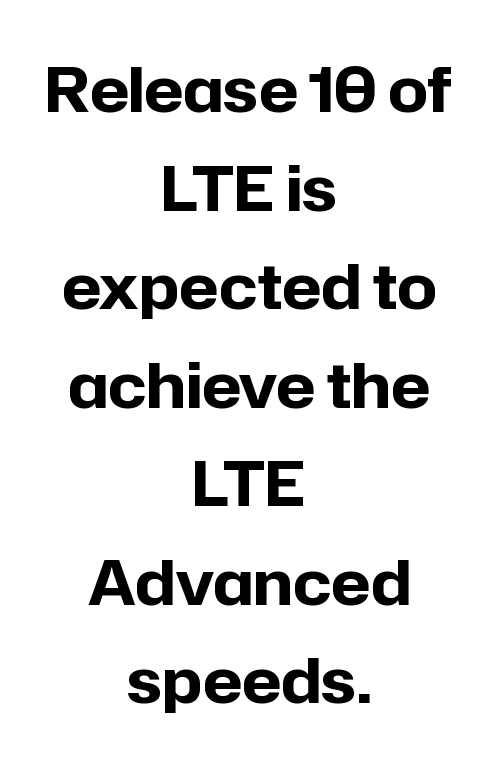
The image shows 62 px bold sans-serif type, upright; set centered, normal line spacing (1.59x), normal letter spacing, not underlined; low stroke contrast and a medium x-height.
